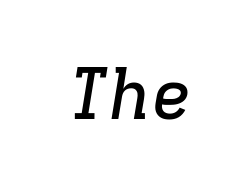
Yep, those are serifs on the letters. Each letter, wide or thin by design, is forced into the same width here. Anything drawn beneath the words? Only blank space. Standard letterfit; no display-style spreading of the glyphs. Style check: oblique.
